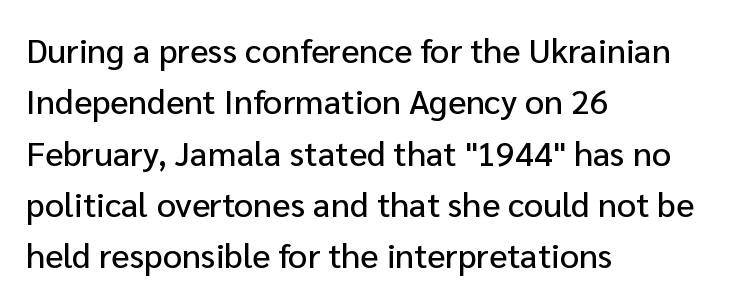
The image shows 34 px sans-serif type, upright; set left-aligned, normal line spacing (1.51x), normal letter spacing, not underlined; low stroke contrast and a medium x-height.
